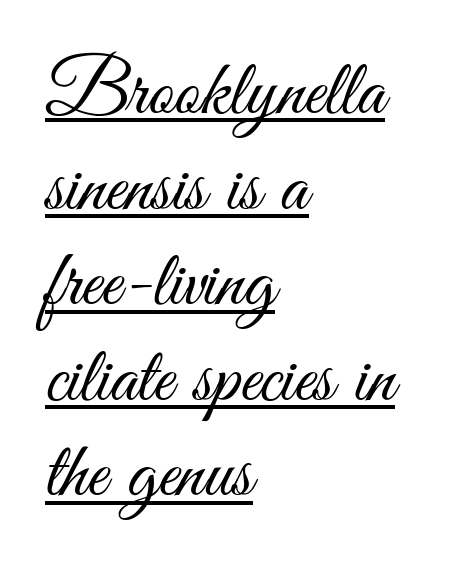
{"serif": "no", "bold": "no", "weight": "light", "width": "condensed", "stroke_contrast": "medium", "x_height": "small", "monospaced": "no", "underline": "yes", "align": "left", "line_spacing_ratio": 1.21, "letter_spacing": "normal", "letter_spacing_em": 0.0, "glyph_px": 79}
